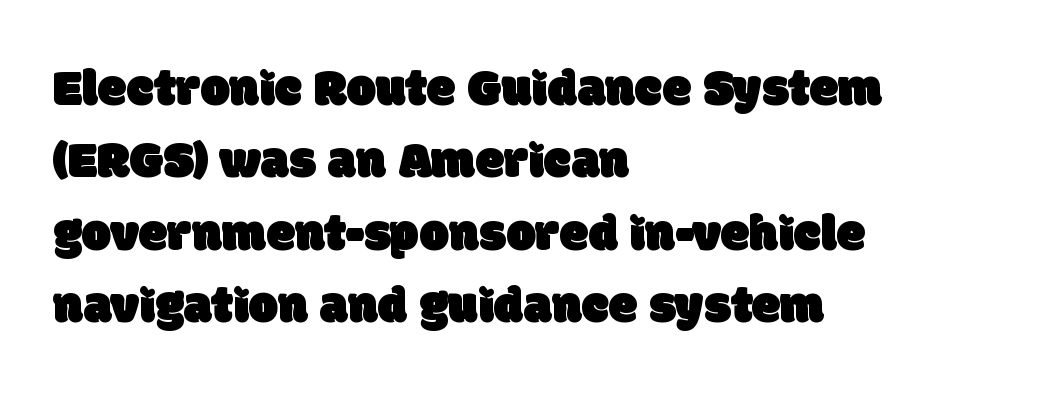
The image shows 52 px sans-serif type; set left-aligned, normal line spacing (1.39x), normal letter spacing, not underlined; low stroke contrast and a large x-height.
